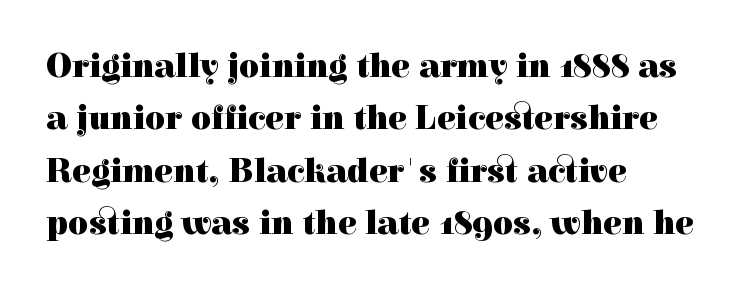
The image shows 35 px heavy serif type, upright; set left-aligned, normal line spacing (1.5x), normal letter spacing, not underlined; a medium x-height.
